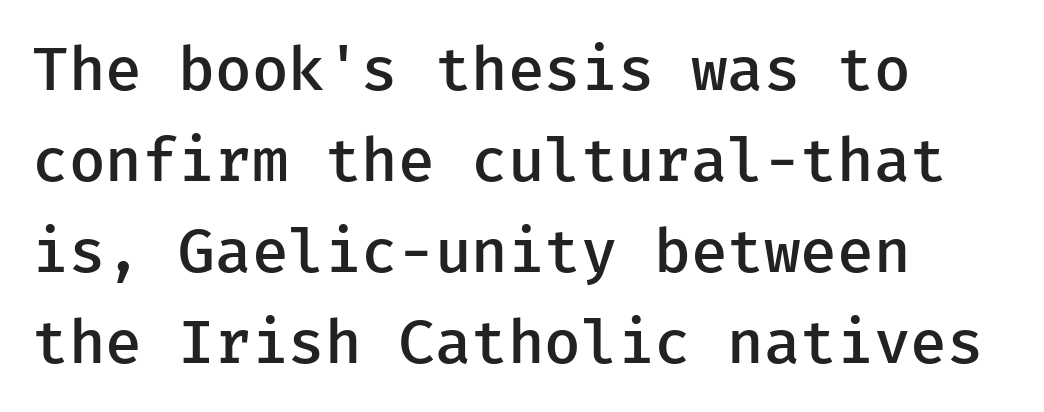
The image shows 61 px semibold sans-serif type, upright; set left-aligned, normal line spacing (1.49x), normal letter spacing, not underlined; low stroke contrast and a medium x-height.
